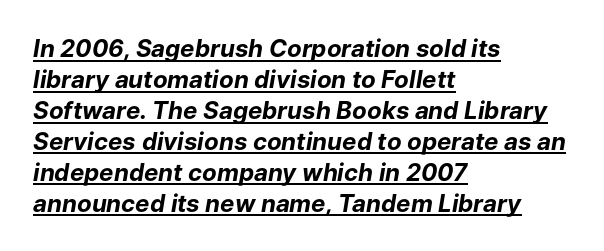
The image shows 24 px bold type, italic (leaning right); set left-aligned, normal line spacing (1.29x), normal letter spacing, underlined.
